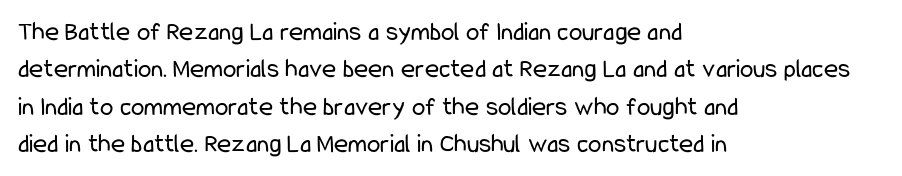
Interline gaps are of average width in this sample. Inter-character spacing is left at the font's built-in metrics. If you drew a line through each stem, it would be perfectly vertical. Words float on clear page, feet unadorned. Each line starts at the same left margin while the right side varies.
